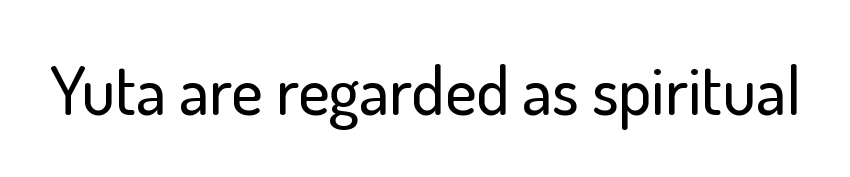
{"serif": "no", "italic": "no", "width": "normal", "stroke_contrast": "low", "x_height": "small", "monospaced": "no", "underline": "no", "letter_spacing": "normal", "letter_spacing_em": 0.0, "glyph_px": 67}
